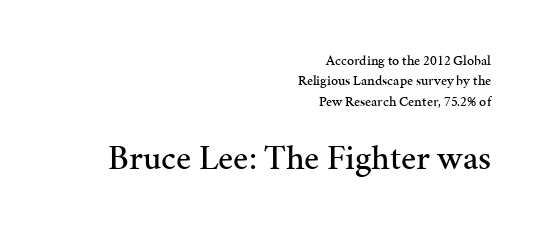
The image shows 35 px serif type, upright; set right-aligned, normal line spacing (1.45x), normal letter spacing, not underlined; the second (bottom) block is 2.5x larger; medium stroke contrast and a medium x-height.
